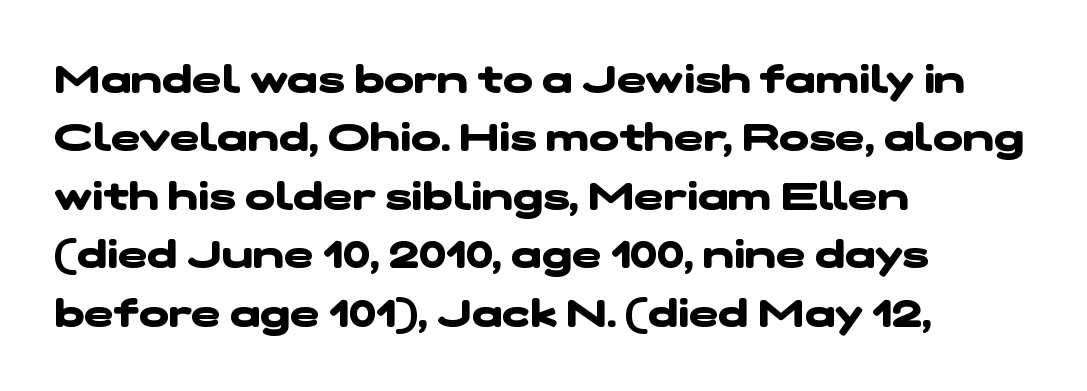
{"serif": "no", "bold": "yes", "weight": "heavy", "width": "wide", "stroke_contrast": "low", "x_height": "medium", "monospaced": "no", "underline": "no", "align": "left", "line_spacing": "normal", "line_spacing_ratio": 1.46, "letter_spacing": "normal", "letter_spacing_em": 0.0, "glyph_px": 40}
